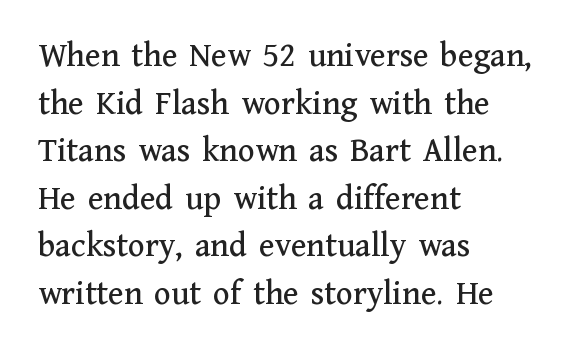
The image shows 35 px serif type, upright; set left-aligned, normal line spacing (1.36x), normal letter spacing, not underlined; medium stroke contrast and a medium x-height.
